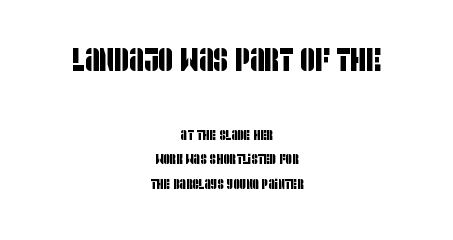
The image shows 32 px condensed sans-serif type; set centered, line spacing 1.75x, normal letter spacing, not underlined; the first (top) block is 2.29x larger; low stroke contrast and a large x-height.
